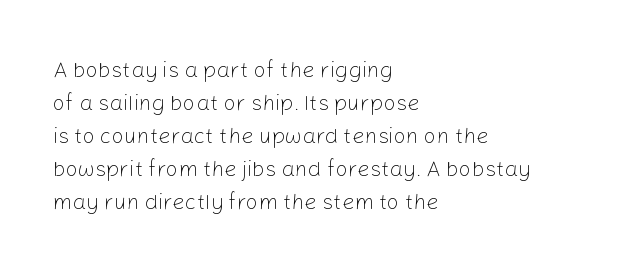
In terms of leading, this rendering sits right in the middle. Quick note: not italic, upright. Stems here are at most as thick as an everyday book face. Letter spacing: default.
